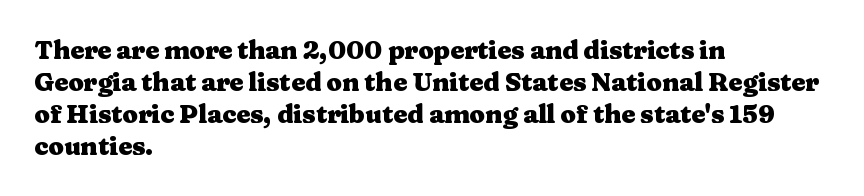
The typesetter chose a ragged-right arrangement here. The line texture is even and compact thanks to regular tracking. Summary of weight: heavy, a full bold. Vertically, the passage feels balanced, rows spaced as you'd expect. In terms of posture, this sample is upright.
